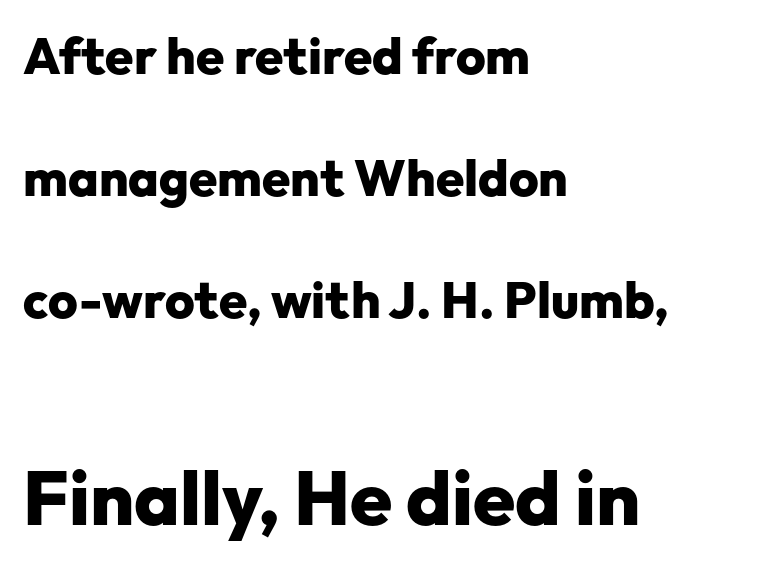
The type family on display is of the sans-serif kind. Each letter keeps its own natural width here, so spacing adapts to shape. A typesetter would call this leading open, well beyond the default. The rendering anchors every line to the left-hand side. The typesetting leans heavy: a genuine bold.
